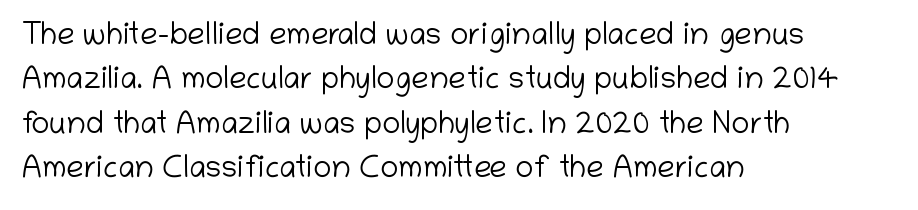
A typesetter would call this leading conventional body-copy spacing. To sum up the face: it is a sans, with no serifs. Horizontally, the lines are justified to the leading edge only. Nothing heavy about these letters — not bold at all.
